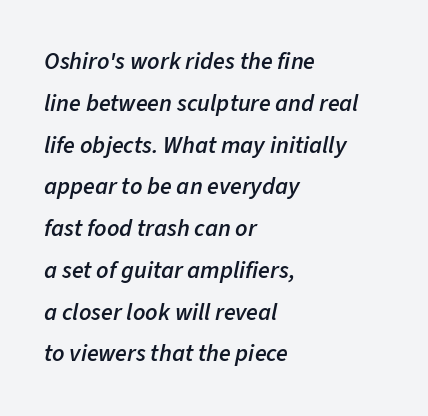
{"italic": "yes", "lean": "right", "slant_degrees": 11, "bold": "semi", "underline": "no", "align": "left", "line_spacing_ratio": 1.74, "letter_spacing": "normal", "letter_spacing_em": 0.0, "glyph_px": 24}
